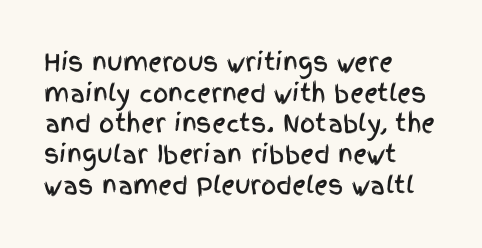
The image shows 24 px text type, upright; set left-aligned, normal line spacing (1.28x), normal letter spacing, not underlined.
